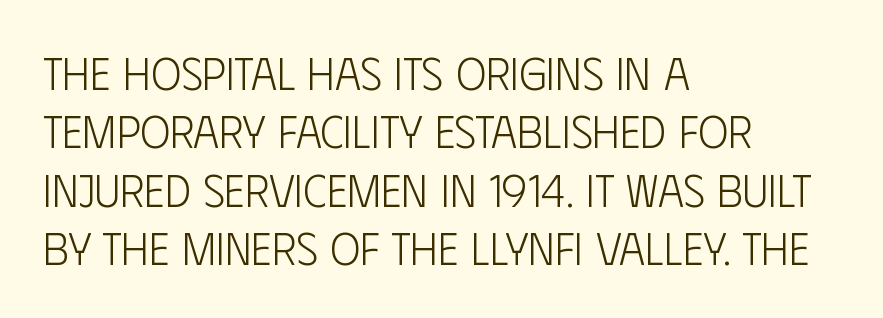
Q: Is the text bold? A: No.
Q: Is the text italic (slanted)? A: No, it is upright.
Q: Is the typeface a serif or a sans-serif typeface? A: Sans-serif.
Q: Is the text underlined? A: No.
Q: How is the paragraph aligned? A: Left-aligned.
Q: Is the spacing between letters normal or unusually wide? A: Normal.
Q: Is the spacing between lines tight, normal or loose? A: Normal.
Q: Width (condensed, normal, or wide)? A: Condensed.
Q: Stroke contrast? A: Low.
Q: x-height? A: Large.
Q: Monospaced? A: No.
